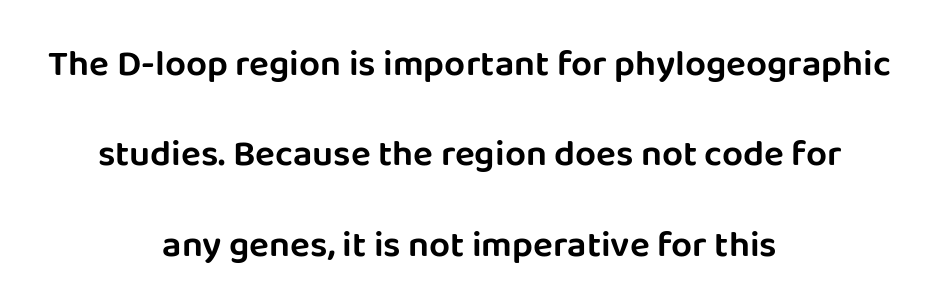
Q: Is the text italic (slanted)? A: No, it is upright.
Q: Is the typeface a serif or a sans-serif typeface? A: Sans-serif.
Q: Is the text underlined? A: No.
Q: How is the paragraph aligned? A: Centered.
Q: Is the spacing between letters normal or unusually wide? A: Normal.
Q: Is the spacing between lines tight, normal or loose? A: Loose.
Q: Width (condensed, normal, or wide)? A: Normal.
Q: Stroke contrast? A: Low.
Q: x-height? A: Large.
Q: Monospaced? A: No.
